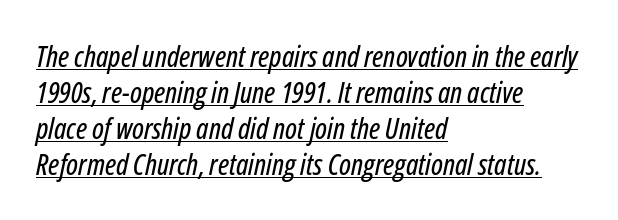
{"italic": "yes", "lean": "right", "slant_degrees": 12, "width": "condensed", "stroke_contrast": "low", "x_height": "medium", "monospaced": "no", "underline": "yes", "align": "left", "line_spacing_ratio": 1.24, "letter_spacing": "normal", "letter_spacing_em": 0.0, "glyph_px": 29}
